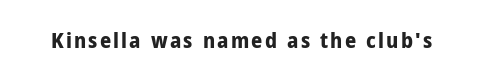
Weight check: bold — yes, fully. Rule under the text: the space is simply empty. Quick note: not italic, upright.
